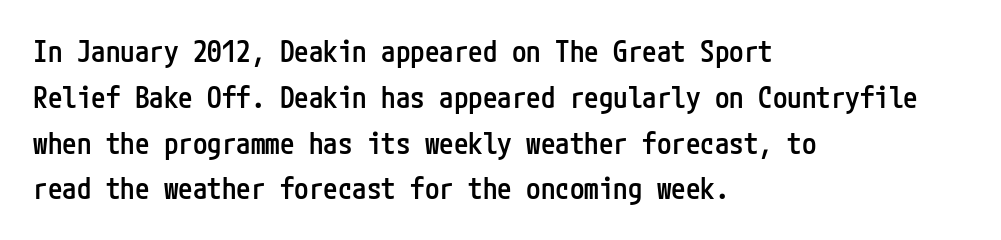
If you drew a line through each stem, it would be perfectly vertical. Alignment: flush left. Baseline-to-baseline distance is the conventional proportion of letter height. Students, note that the glyphs here touch the page at normal intervals. The words here are not underlined.
